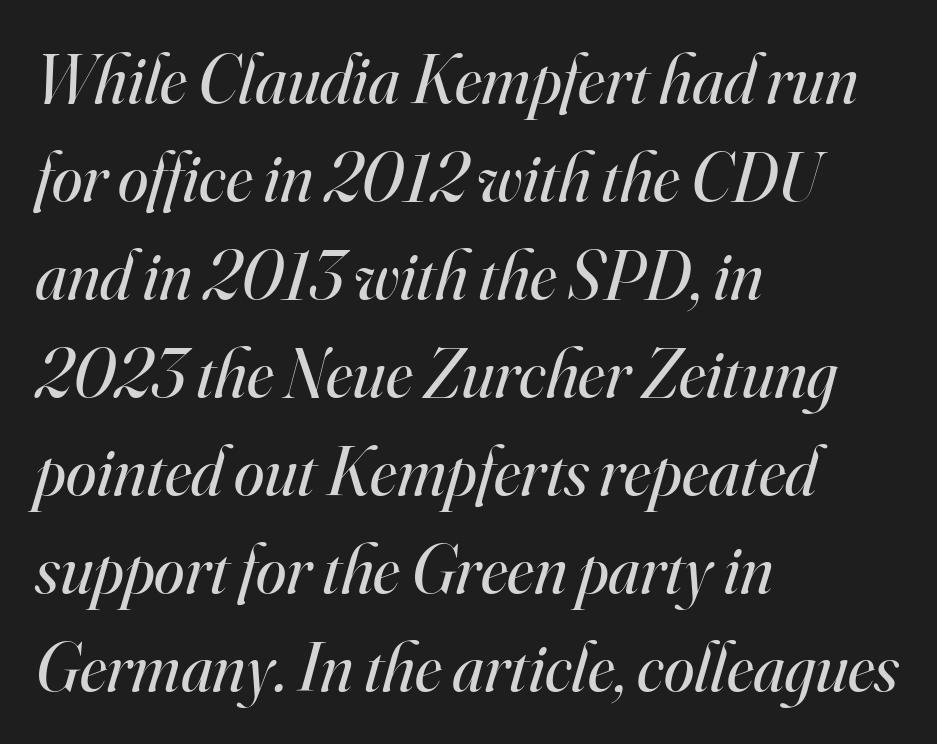
The image shows 69 px regular-weight serif type, italic (leaning right); set left-aligned, normal line spacing (1.42x), normal letter spacing, not underlined; high stroke contrast and a small x-height.
